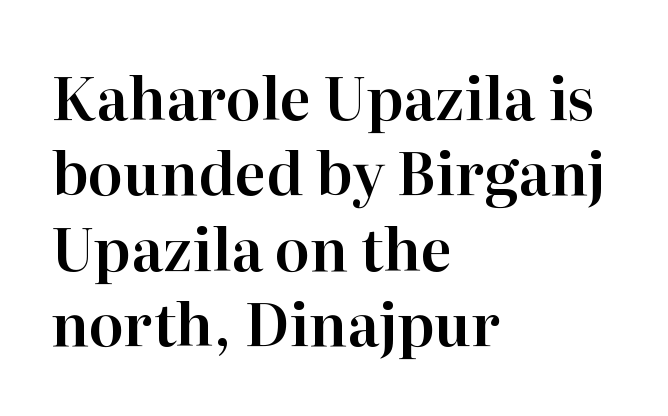
{"serif": "yes", "italic": "no", "width": "normal", "stroke_contrast": "high", "x_height": "medium", "monospaced": "no", "underline": "no", "align": "left", "line_spacing": "normal", "line_spacing_ratio": 1.3, "letter_spacing": "normal", "letter_spacing_em": 0.0, "glyph_px": 58}
